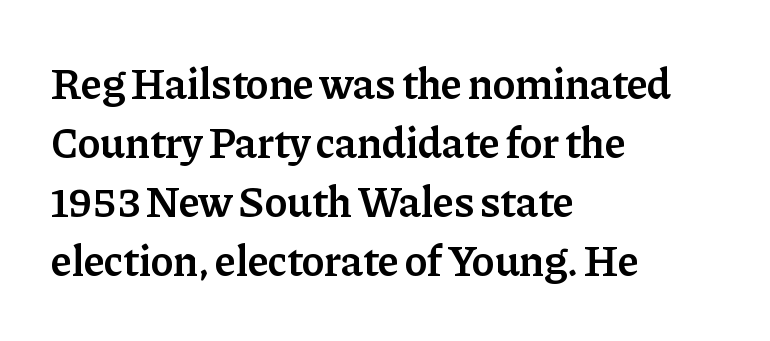
The font family rendered here belongs to the serif group. The face used here is a semibold: visibly heavier than regular, lighter than bold. The block of text has a typical density, with ordinary space between rows. The rag falls on the right side of this text block. The rendering keeps characters at their native spacing.
